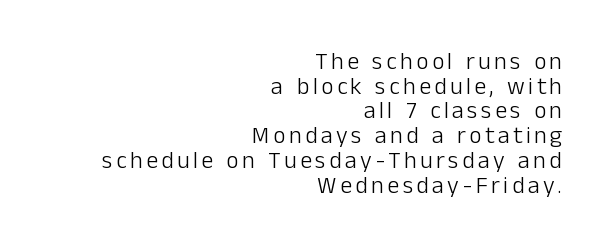
Each new line begins almost immediately beneath the previous one. A clean baseline with only descenders dipping below it. Ascenders rise straight up at ninety degrees. Where is the straight margin? On the right. Heaviness? Minimal to ordinary, like unemphasized prose.
